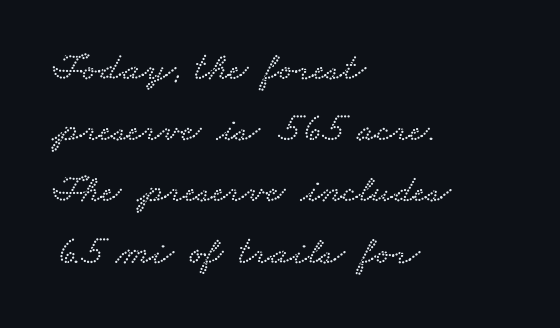
{"serif": "yes", "width": "wide", "stroke_contrast": "low", "x_height": "small", "monospaced": "no", "underline": "no", "align": "left", "line_spacing": "normal", "line_spacing_ratio": 1.53, "letter_spacing": "normal", "letter_spacing_em": 0.0, "glyph_px": 40}
